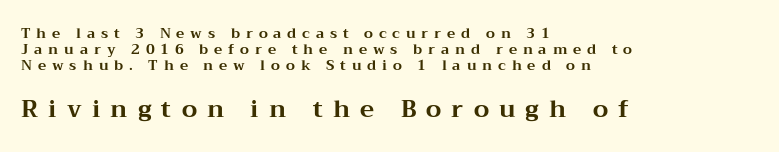
Q: Is the text bold? A: Yes.
Q: Is the text italic (slanted)? A: No, it is upright.
Q: Is the text underlined? A: No.
Q: How is the paragraph aligned? A: Left-aligned.
Q: Is the spacing between letters normal or unusually wide? A: Unusually wide.
Q: Is the spacing between lines tight, normal or loose? A: Tight.
Q: Which block of text is set in a larger size, the first (top) or the second (bottom)? A: The second (bottom) one.
